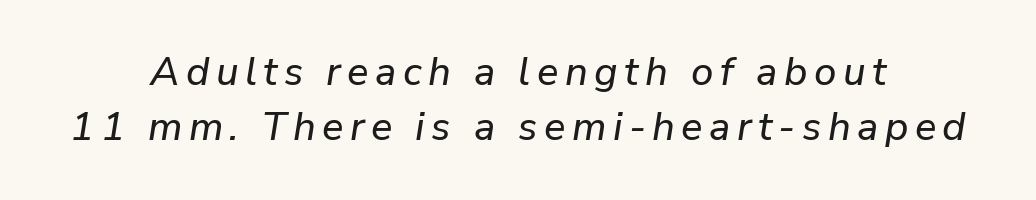
{"italic": "yes", "lean": "right", "slant_degrees": 9, "width": "normal", "stroke_contrast": "low", "x_height": "medium", "monospaced": "no", "underline": "no", "align": "center", "line_spacing": "normal", "line_spacing_ratio": 1.38, "glyph_px": 40}
